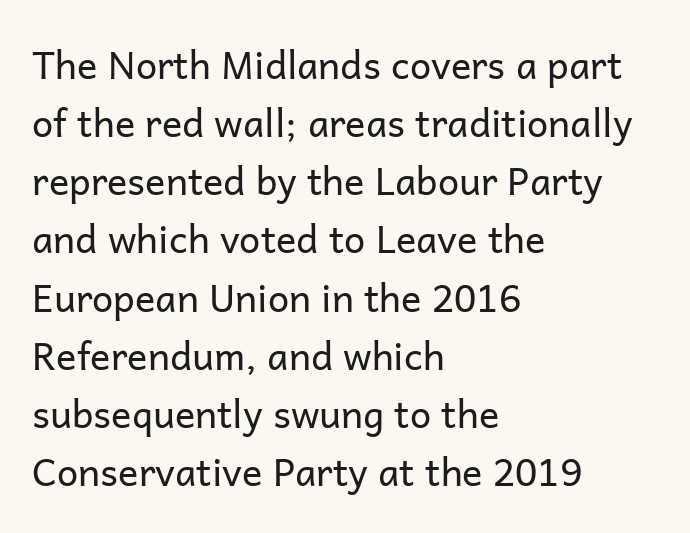
The image shows 38 px regular-weight sans-serif type, upright; set left-aligned, normal line spacing (1.53x), normal letter spacing, not underlined; low stroke contrast and a medium x-height.
